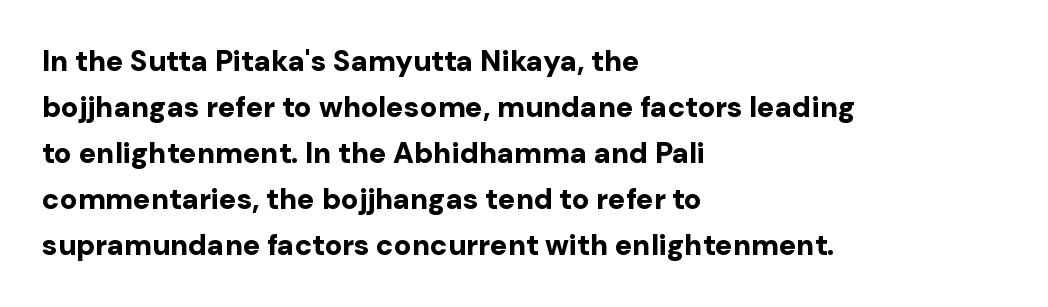
Q: Is the text bold? A: Yes.
Q: Is the text italic (slanted)? A: No, it is upright.
Q: Is the typeface a serif or a sans-serif typeface? A: Sans-serif.
Q: Is the text underlined? A: No.
Q: How is the paragraph aligned? A: Left-aligned.
Q: Is the spacing between letters normal or unusually wide? A: Normal.
Q: Is the spacing between lines tight, normal or loose? A: Normal.
Q: Width (condensed, normal, or wide)? A: Normal.
Q: Stroke contrast? A: Low.
Q: x-height? A: Medium.
Q: Monospaced? A: No.
